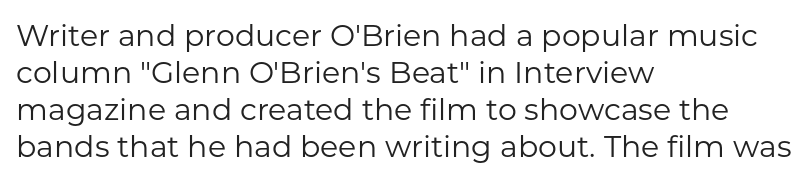
Descender tails drop into unmarked territory. The rendering shows plain stroke endings on the letterforms — a sans-serif design. Weight class: somewhere from thin through regular. No italicization has been applied; the sample stays upright.
